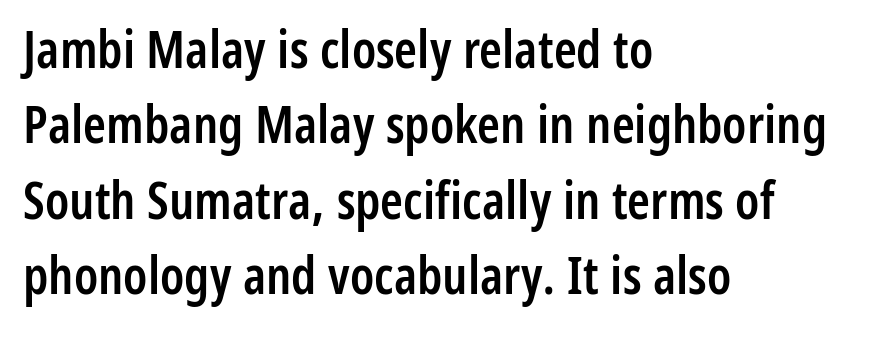
{"serif": "no", "italic": "no", "bold": "semi", "weight": "semibold", "width": "condensed", "stroke_contrast": "low", "x_height": "medium", "monospaced": "no", "underline": "no", "align": "left", "line_spacing": "normal", "line_spacing_ratio": 1.45, "letter_spacing": "normal", "letter_spacing_em": 0.0, "glyph_px": 52}
